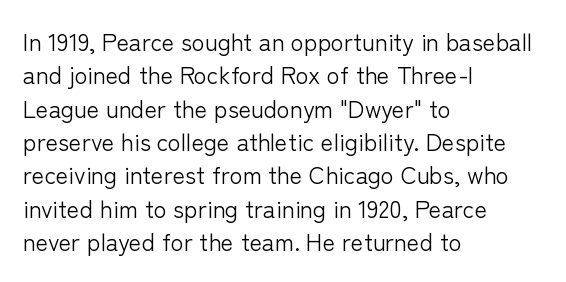
The image shows 24 px text type, upright; set left-aligned, normal line spacing (1.39x), normal letter spacing, not underlined.
